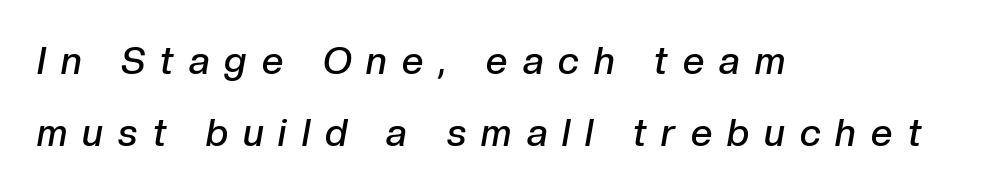
{"italic": "yes", "lean": "right", "slant_degrees": 10, "bold": "semi", "weight": "semibold", "width": "normal", "stroke_contrast": "low", "x_height": "medium", "monospaced": "no", "underline": "no", "align": "left", "line_spacing_ratio": 1.89, "letter_spacing": "wide", "letter_spacing_em": 0.4, "glyph_px": 38}
